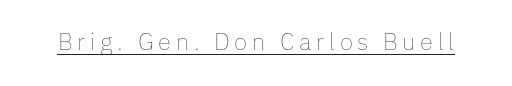
Q: Is the text bold? A: No.
Q: Is the text italic (slanted)? A: No, it is upright.
Q: Is the text underlined? A: Yes.
